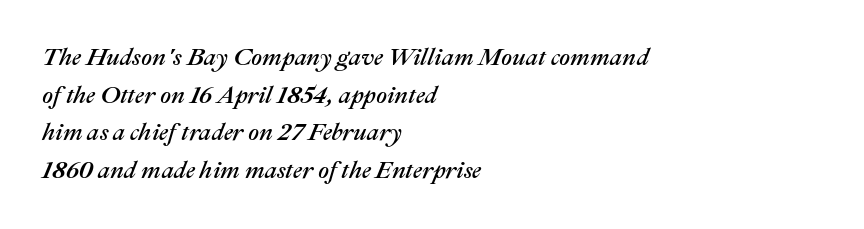
The rendering applies a slant to the glyphs. Quick note: underline off. A typesetter would call this zero additional tracking. Is the block centered? No — it sits flush against the left margin. Each new line begins a customary step beneath the previous one.
